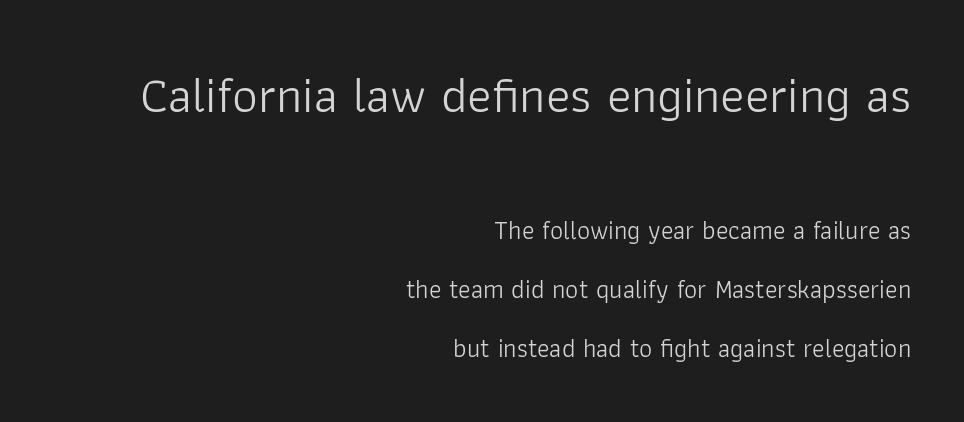
Q: Is the text bold? A: No.
Q: Is the text italic (slanted)? A: No, it is upright.
Q: Is the typeface a serif or a sans-serif typeface? A: Sans-serif.
Q: Is the text underlined? A: No.
Q: How is the paragraph aligned? A: Right-aligned.
Q: Is the spacing between letters normal or unusually wide? A: Normal.
Q: Is the spacing between lines tight, normal or loose? A: Loose.
Q: Which block of text is set in a larger size, the first (top) or the second (bottom)? A: The first (top) one.
Q: Width (condensed, normal, or wide)? A: Normal.
Q: Stroke contrast? A: Low.
Q: x-height? A: Medium.
Q: Monospaced? A: No.
